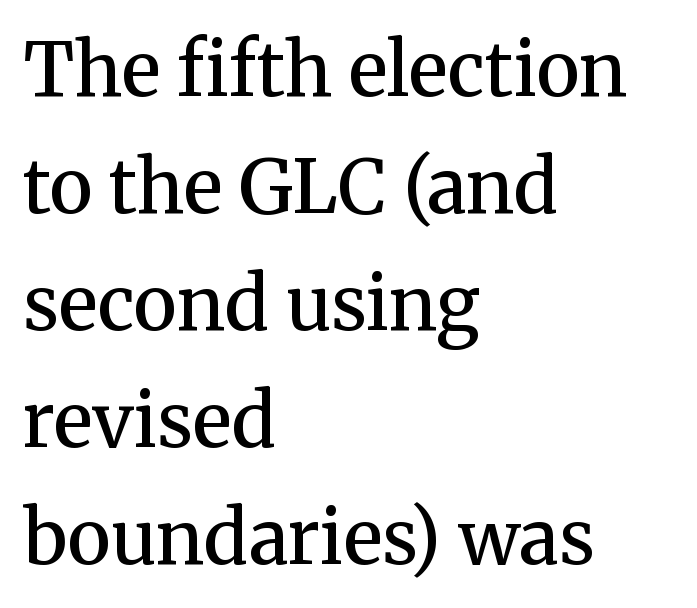
Every row of glyphs begins at an identical x-position on the left. A typesetter would call this proportional, since set widths differ per character. Quick note: underline off. Does the lettering tilt? It doesn't — this is upright.
